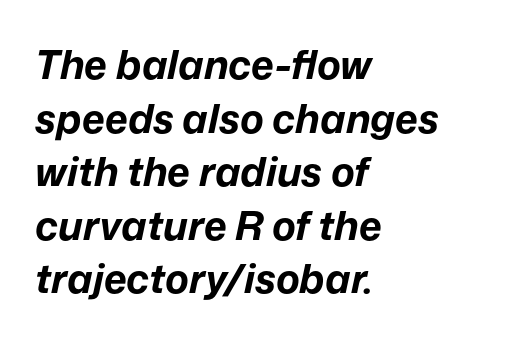
{"italic": "yes", "lean": "right", "slant_degrees": 12, "bold": "yes", "weight": "bold", "width": "normal", "stroke_contrast": "low", "x_height": "medium", "monospaced": "no", "underline": "no", "align": "left", "line_spacing": "normal", "line_spacing_ratio": 1.34, "letter_spacing": "normal", "letter_spacing_em": 0.0, "glyph_px": 40}
